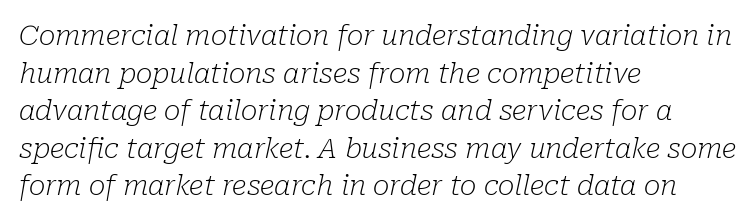
Has an underline been added? It has not. The letters advance in unequal steps, a hallmark of proportional type. Layout note: lines flush left. Regarding leading, the lines here are spaced in the standard way. Italic? Definitely — the glyphs are oblique. The passage shown has conventional tracking throughout.
